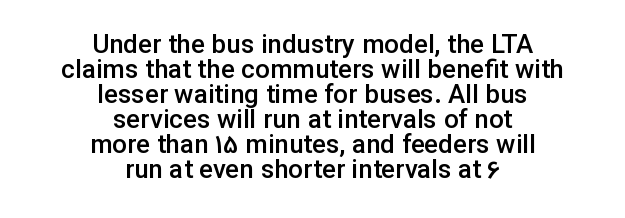
Q: Is the text bold? A: Semi-bold.
Q: Is the text italic (slanted)? A: No, it is upright.
Q: Is the text underlined? A: No.
Q: How is the paragraph aligned? A: Centered.
Q: Is the spacing between letters normal or unusually wide? A: Normal.
Q: Is the spacing between lines tight, normal or loose? A: Tight.
